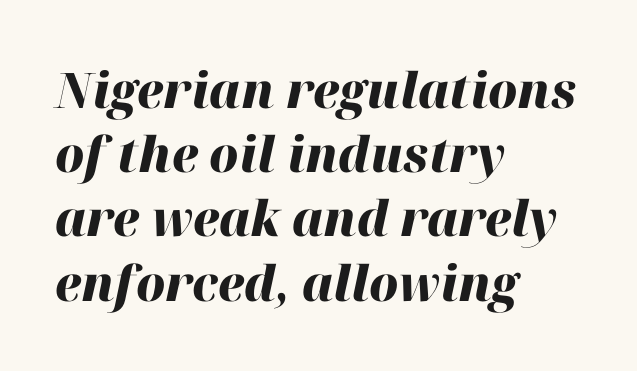
Q: Is the text bold? A: Yes.
Q: Is the text italic (slanted)? A: Yes, it leans right by about 12 degrees.
Q: Is the text underlined? A: No.
Q: How is the paragraph aligned? A: Left-aligned.
Q: Is the spacing between letters normal or unusually wide? A: Normal.
Q: Is the spacing between lines tight, normal or loose? A: Normal.
Q: Width (condensed, normal, or wide)? A: Normal.
Q: Stroke contrast? A: High.
Q: x-height? A: Medium.
Q: Monospaced? A: No.
